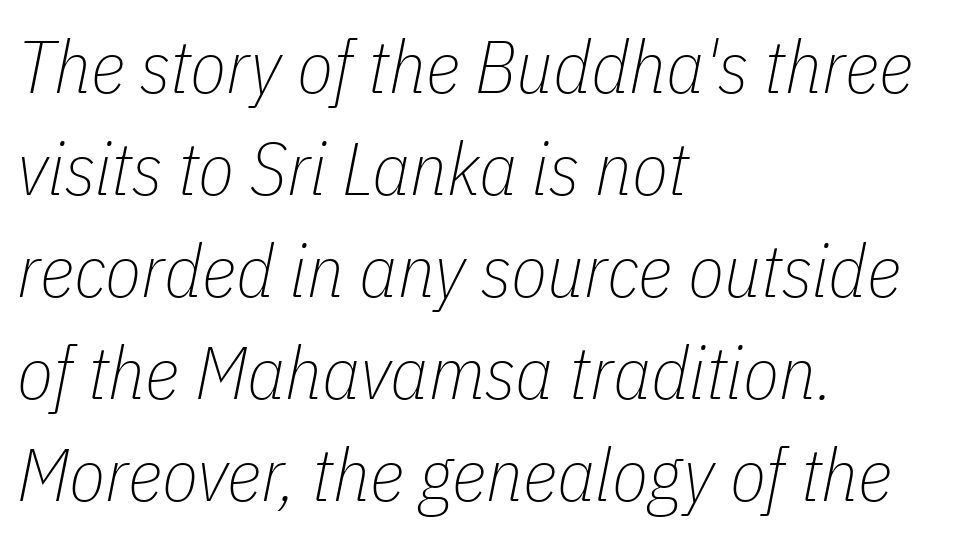
The image shows 74 px thin, condensed type, italic (leaning right); set left-aligned, normal line spacing (1.38x), normal letter spacing, not underlined; low stroke contrast and a medium x-height.
